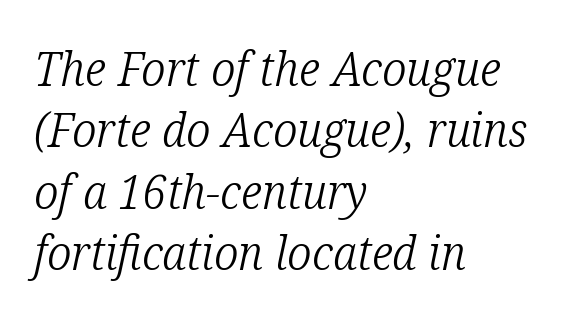
Horizontally, the lines are justified to the leading edge only. The rendering applies a slant to the glyphs. Check where the strokes stop: tiny serifs finish them off. Leading matches the norm, producing a regular column. Heaviness? Minimal to ordinary, like unemphasized prose.
